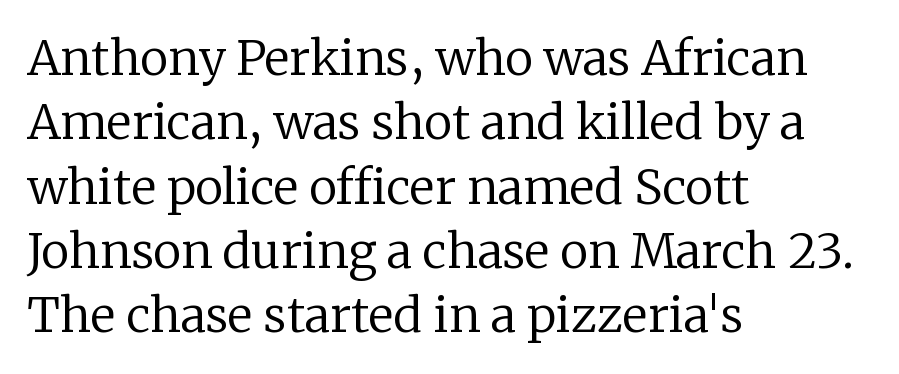
{"serif": "yes", "italic": "no", "bold": "no", "weight": "regular", "width": "normal", "stroke_contrast": "low", "x_height": "medium", "monospaced": "no", "underline": "no", "align": "left", "line_spacing": "normal", "line_spacing_ratio": 1.34, "letter_spacing": "normal", "letter_spacing_em": 0.0, "glyph_px": 48}
